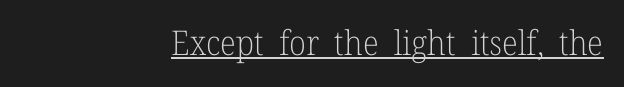
The image shows 34 px light serif type, upright; set right-aligned, normal letter spacing, underlined; low stroke contrast and a medium x-height.
